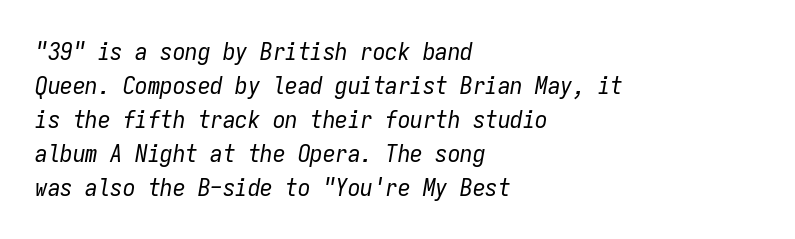
Stem width sits at or under what a default text font uses. Unmarked baselines from the first word to the last. Standard letterfit; no display-style spreading of the glyphs. A normal amount of white space separates one row of letters from the next.
